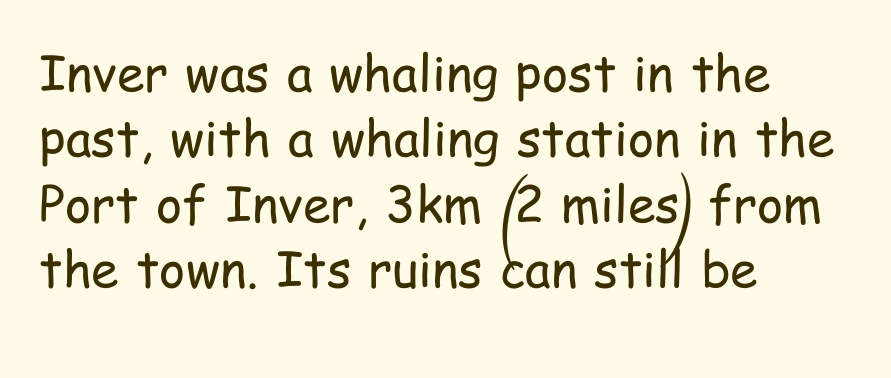
Q: Is the text bold? A: No.
Q: Is the text italic (slanted)? A: No, it is upright.
Q: Is the typeface a serif or a sans-serif typeface? A: Sans-serif.
Q: Is the text underlined? A: No.
Q: How is the paragraph aligned? A: Left-aligned.
Q: Is the spacing between letters normal or unusually wide? A: Normal.
Q: Is the spacing between lines tight, normal or loose? A: Normal.
Q: Width (condensed, normal, or wide)? A: Condensed.
Q: Stroke contrast? A: Low.
Q: x-height? A: Medium.
Q: Monospaced? A: No.
